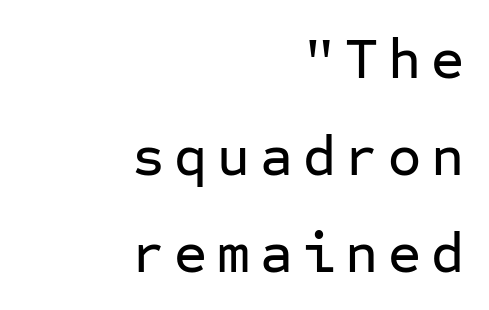
The image shows 57 px sans-serif type, upright, monospaced; set right-aligned, normal line spacing (1.7x), not underlined; low stroke contrast and a medium x-height.
